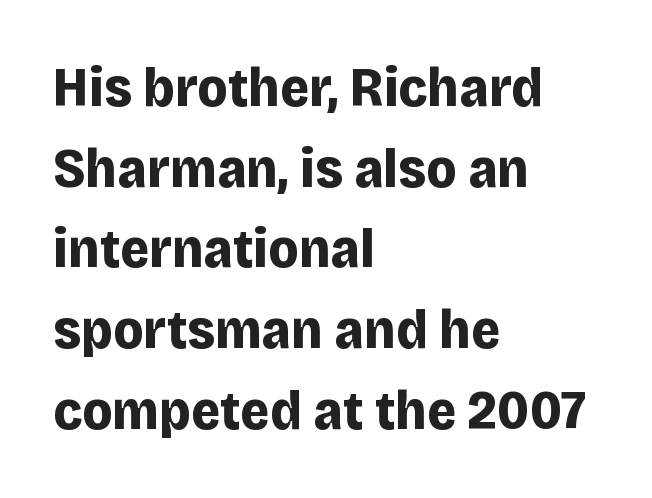
{"serif": "no", "italic": "no", "bold": "yes", "weight": "bold", "width": "normal", "stroke_contrast": "low", "x_height": "large", "monospaced": "no", "underline": "no", "align": "left", "line_spacing": "normal", "line_spacing_ratio": 1.44, "letter_spacing": "normal", "letter_spacing_em": 0.0, "glyph_px": 56}
